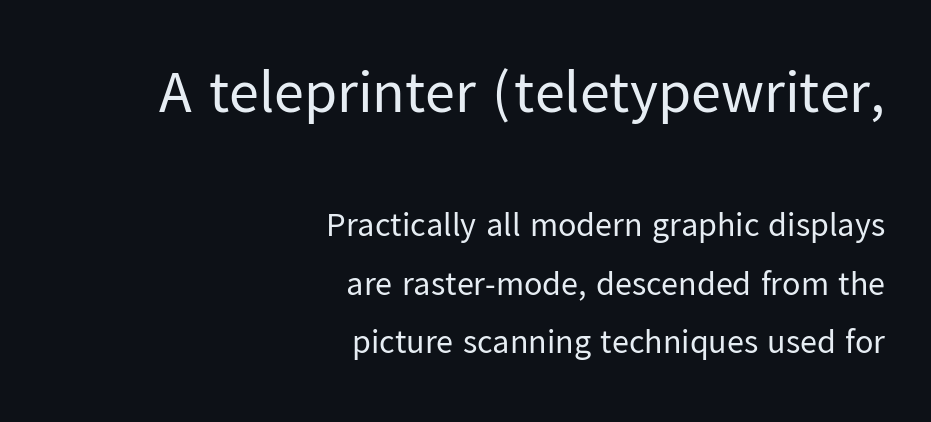
{"serif": "no", "italic": "no", "bold": "no", "weight": "regular", "width": "normal", "stroke_contrast": "low", "x_height": "medium", "monospaced": "no", "underline": "no", "align": "right", "line_spacing_ratio": 1.73, "letter_spacing": "normal", "letter_spacing_em": 0.0, "larger_block": "first", "size_ratio": 1.76, "glyph_px": 60}
